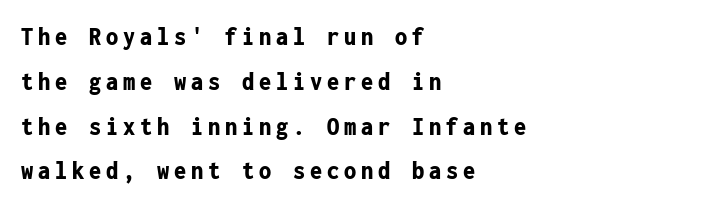
Every stem runs plumb, perpendicular to the baseline. Notice how thick the strokes are: this is what a full bold looks like. Horizontal alignment here is leftward, the default for most running prose. Compared with typical paragraphs, the rows here are spaced about the same. Glance below the letters and you will spot only blank space.
